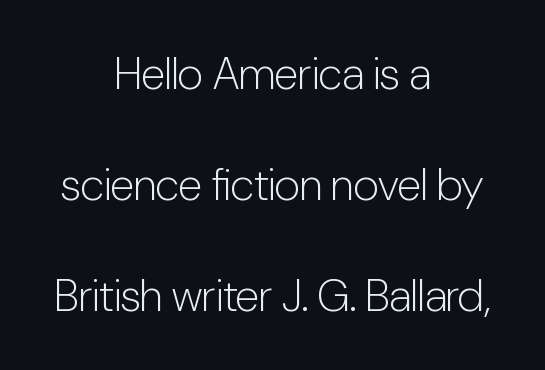
Q: Is the text bold? A: No.
Q: Is the text italic (slanted)? A: No, it is upright.
Q: Is the typeface a serif or a sans-serif typeface? A: Sans-serif.
Q: Is the text underlined? A: No.
Q: How is the paragraph aligned? A: Centered.
Q: Is the spacing between letters normal or unusually wide? A: Normal.
Q: Is the spacing between lines tight, normal or loose? A: Loose.
Q: Width (condensed, normal, or wide)? A: Condensed.
Q: Stroke contrast? A: Low.
Q: x-height? A: Medium.
Q: Monospaced? A: No.
